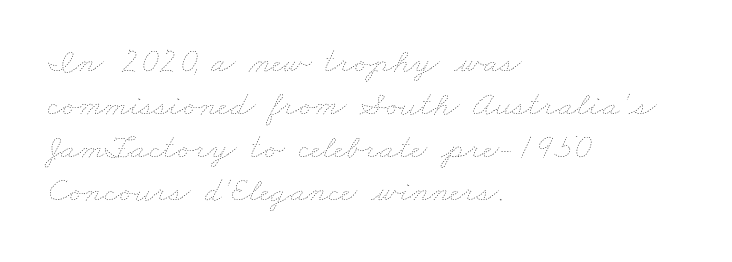
The image shows 35 px thin, wide type; set left-aligned, line spacing 1.23x, normal letter spacing, not underlined; low stroke contrast and a small x-height.
